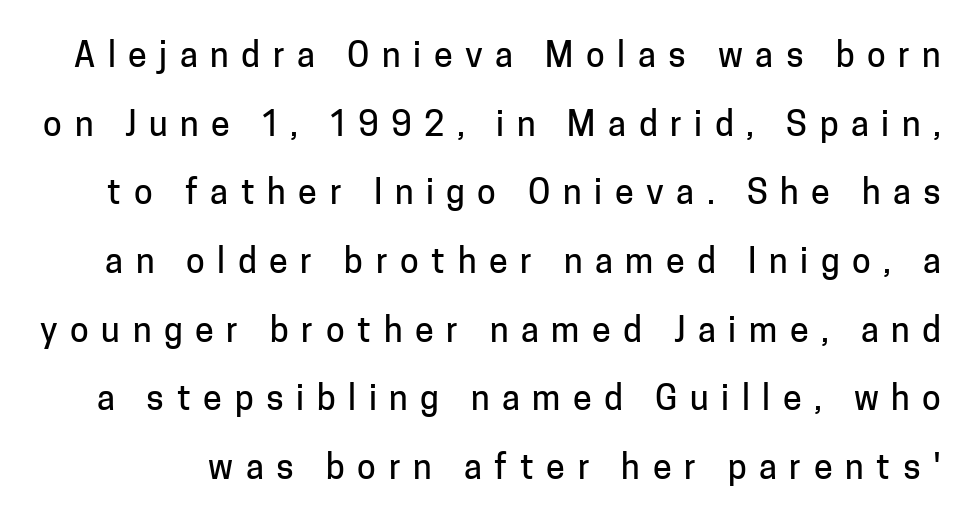
The image shows 34 px sans-serif type, upright; set loose line spacing (2.02x), unusually wide letter spacing (+0.37 em), not underlined; low stroke contrast and a medium x-height.
